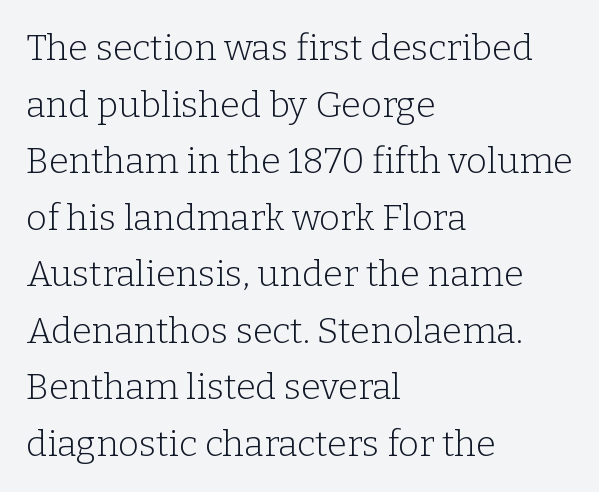
The image shows 36 px light serif type, upright; set left-aligned, normal line spacing (1.57x), normal letter spacing, not underlined; low stroke contrast and a medium x-height.
